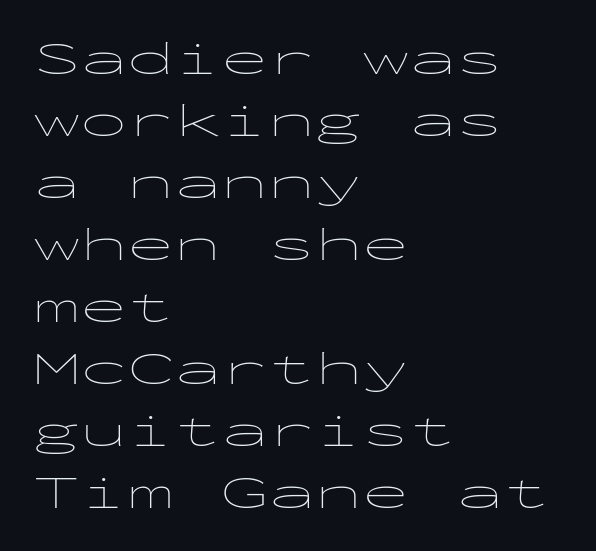
Q: Is the text bold? A: No.
Q: Is the text italic (slanted)? A: No, it is upright.
Q: Is the typeface a serif or a sans-serif typeface? A: Sans-serif.
Q: Is the text underlined? A: No.
Q: How is the paragraph aligned? A: Left-aligned.
Q: Is the spacing between letters normal or unusually wide? A: Normal.
Q: Is the spacing between lines tight, normal or loose? A: Normal.
Q: Width (condensed, normal, or wide)? A: Wide.
Q: Stroke contrast? A: Low.
Q: x-height? A: Medium.
Q: Monospaced? A: Yes.
